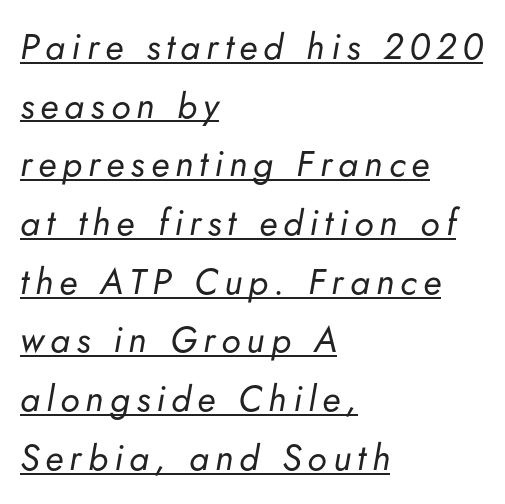
The image shows 36 px regular-weight type, italic (leaning right); set left-aligned, normal line spacing (1.63x), underlined; low stroke contrast and a small x-height.
